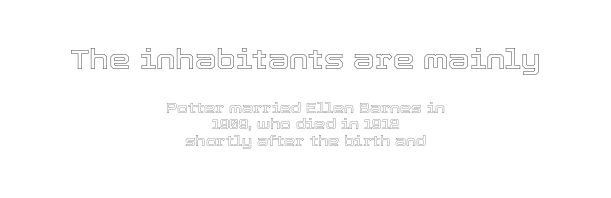
The image shows 27 px text type, upright; set centered, line spacing 1.19x, normal letter spacing, not underlined; the first (top) block is 1.93x larger.
